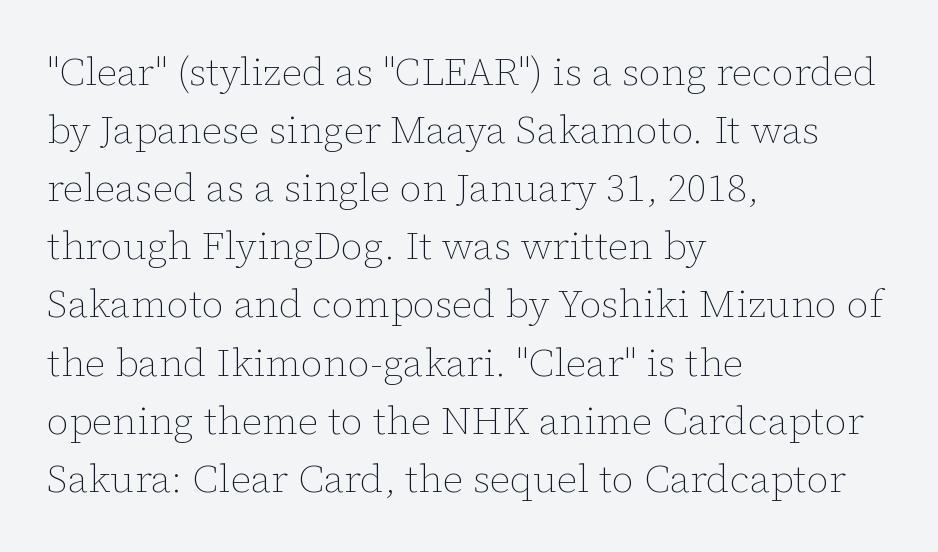
Quick note: interline space is typical. Between one letter and the next there's only the usual sliver of space. Each letter keeps its own natural width here, so spacing adapts to shape. Notice how the passage keeps a crisp vertical edge on the left only. Ink coverage per letter is moderate at most.
